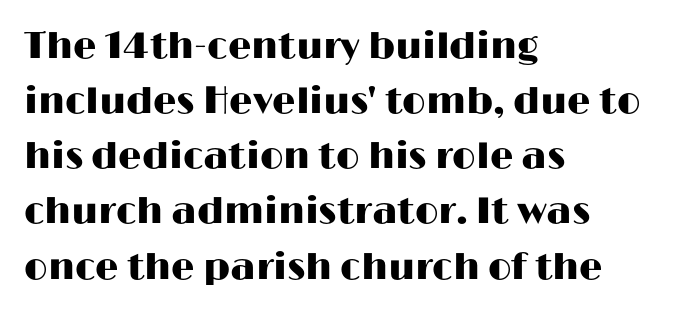
{"serif": "no", "italic": "no", "width": "wide", "stroke_contrast": "high", "x_height": "medium", "monospaced": "no", "underline": "no", "align": "left", "line_spacing": "normal", "line_spacing_ratio": 1.49, "letter_spacing": "normal", "letter_spacing_em": 0.0, "glyph_px": 37}
